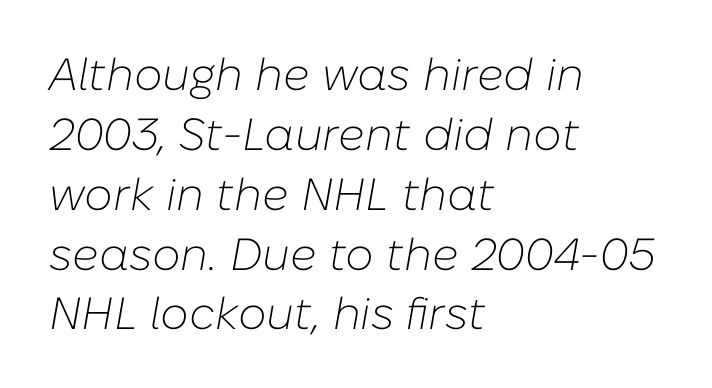
No heavy texture on the line: the type isn't bold. Leading: standard. Note the varied advance widths — an 'i' is clearly narrower than an 'm'. The letterforms sit shoulder to shoulder at normal distance. Each row of text sits above clean, open space. Every row of glyphs begins at an identical x-position on the left.
